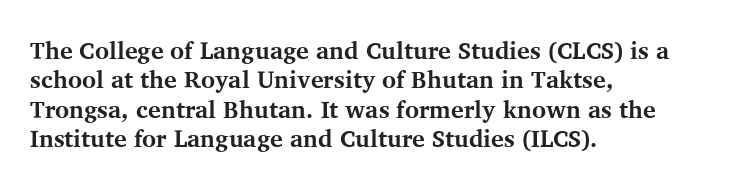
Check the space under the baseline: it is left empty. Words appear dense and cohesive because spacing is normal. Summary of weight: heavy, a full bold. Caption: multi-line text, flush left, ragged right.
